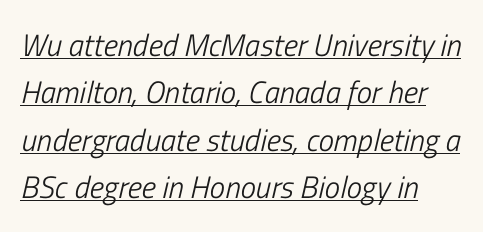
Teacher's note: observe the even left margin — that is flush-left alignment. Note the varied advance widths — an 'i' is clearly narrower than an 'm'. No chunkiness to these letters — they're not bold. Slanted lettering throughout. The rendering keeps characters at their native spacing.
